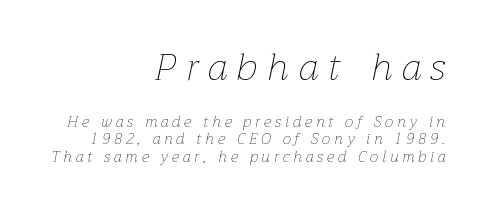
Horizontally, the lines are justified to the trailing edge only. Lines of text with bare space underneath. The letters advance in unequal steps, a hallmark of proportional type. Scale decreases going downward across the two blocks. If you drew a line through each stem, it would be angled. No heavy texture on the line: the type isn't bold.
